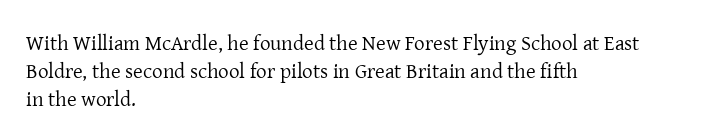
The image shows 21 px text type, upright; set left-aligned, normal line spacing (1.33x), normal letter spacing, not underlined.
